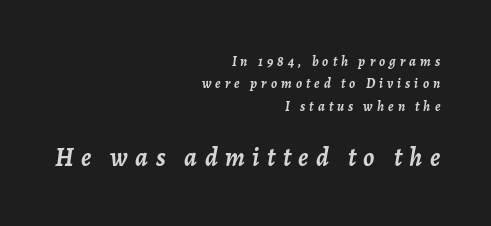
The image shows 26 px bold type, italic (leaning right); set right-aligned, normal line spacing (1.59x), unusually wide letter spacing (+0.29 em), not underlined; the second (bottom) block is 1.86x larger.
